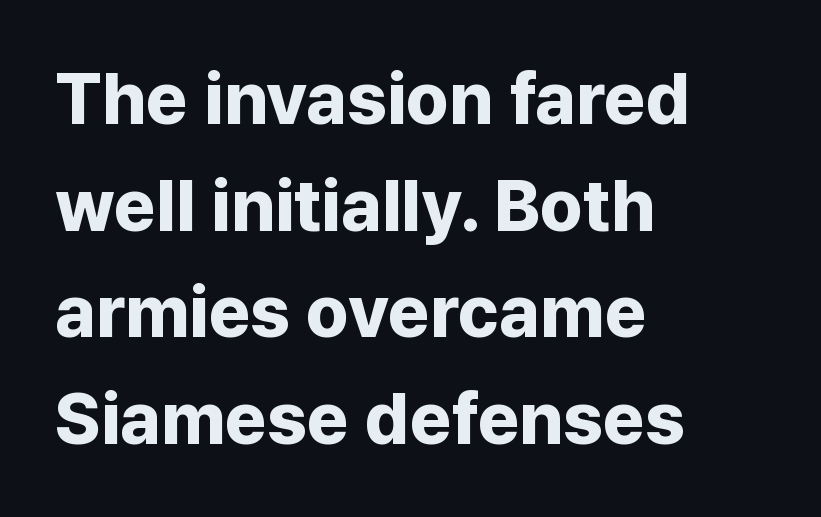
The typography opts for an upright posture over an oblique one. The rendering shows plain stroke endings on the letterforms — a sans-serif design. A typesetter would call this proportional, since set widths differ per character. Caption: standard tracking, unaltered. Weight: bold.
